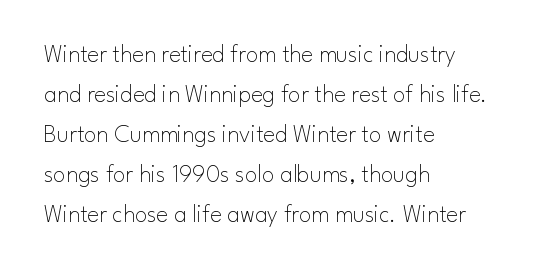
The image shows 25 px text type, upright; set left-aligned, normal line spacing (1.6x), normal letter spacing, not underlined.
